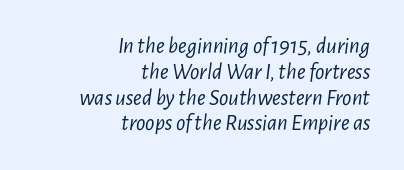
Q: Is the text bold? A: No.
Q: Is the text italic (slanted)? A: Yes, it leans right by about 7 degrees.
Q: Is the text underlined? A: No.
Q: How is the paragraph aligned? A: Right-aligned.
Q: Is the spacing between letters normal or unusually wide? A: Normal.
Q: Is the spacing between lines tight, normal or loose? A: Tight.
